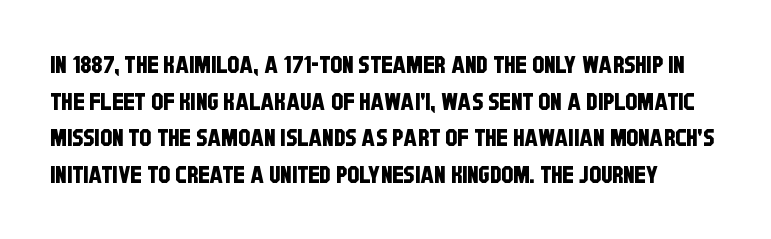
Q: Is the text underlined? A: No.
Q: Is the spacing between letters normal or unusually wide? A: Normal.
Q: Is the spacing between lines tight, normal or loose? A: Normal.
